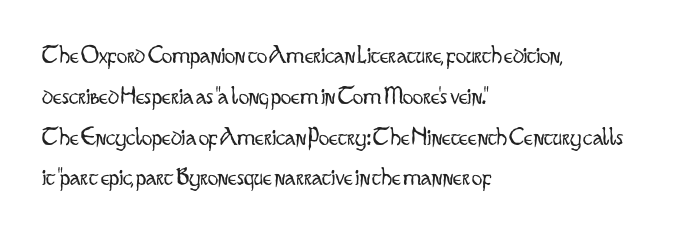
The image shows 26 px text type, upright; set left-aligned, normal line spacing (1.57x), normal letter spacing, not underlined.
